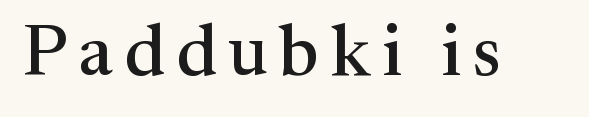
The image shows 72 px serif type, upright; set not underlined; medium stroke contrast and a medium x-height.
